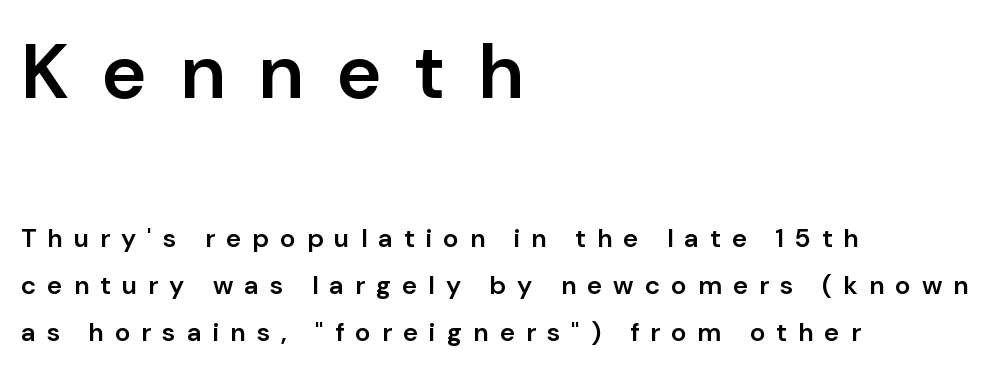
{"serif": "no", "italic": "no", "bold": "semi", "weight": "semibold", "width": "normal", "stroke_contrast": "low", "x_height": "medium", "monospaced": "no", "underline": "no", "align": "left", "line_spacing_ratio": 1.8, "letter_spacing": "wide", "letter_spacing_em": 0.43, "larger_block": "first", "size_ratio": 2.96, "glyph_px": 77}
